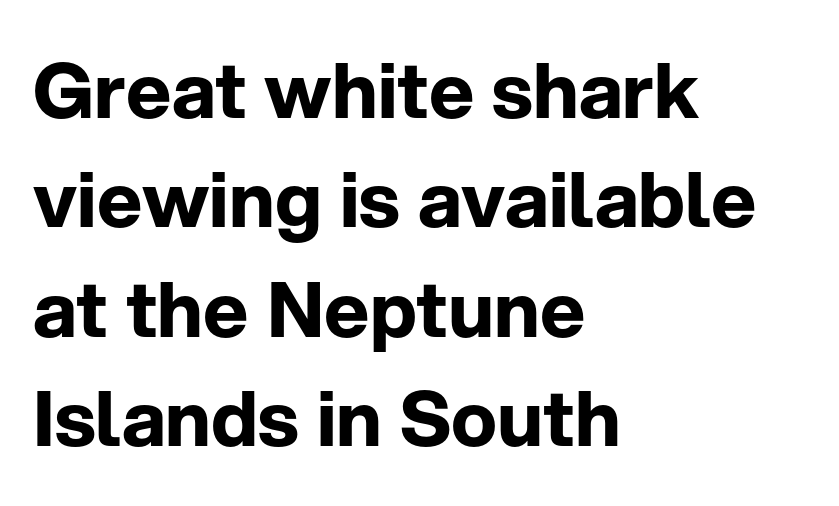
The image shows 77 px bold sans-serif type, upright; set left-aligned, normal line spacing (1.42x), normal letter spacing, not underlined; low stroke contrast and a medium x-height.
